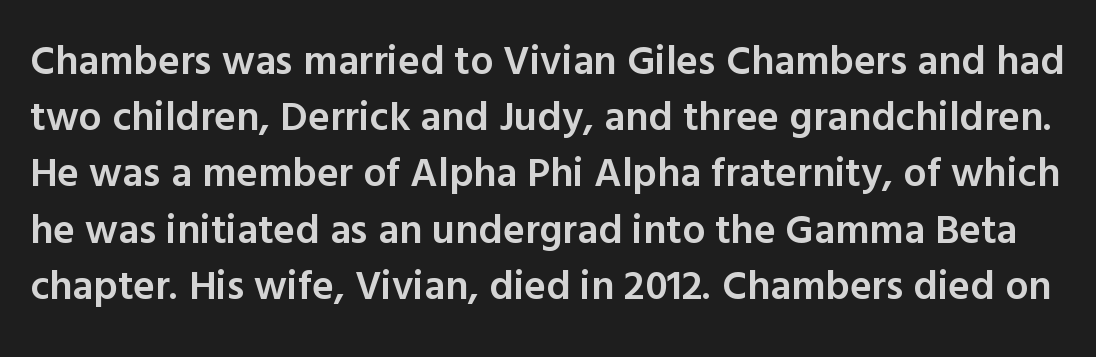
The image shows 41 px semibold sans-serif type, upright; set normal line spacing (1.37x), normal letter spacing, not underlined; a medium x-height.
